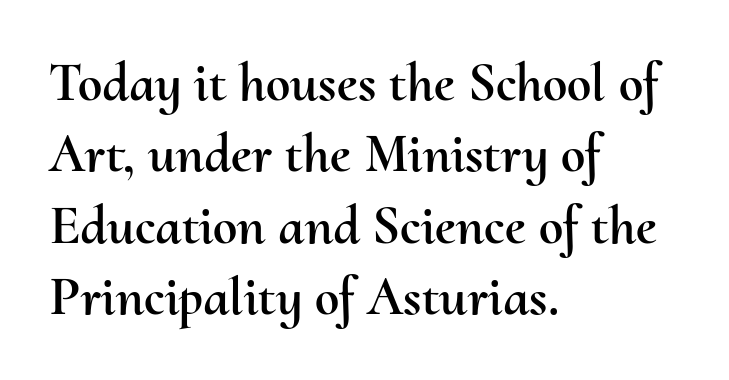
Is the letter spacing exaggerated? No — it looks like the ordinary default. Looks like regular typesetting: each glyph gets only the width it needs. Successive baselines arrive at the customary interval. The gap between lines stays unmarked.
